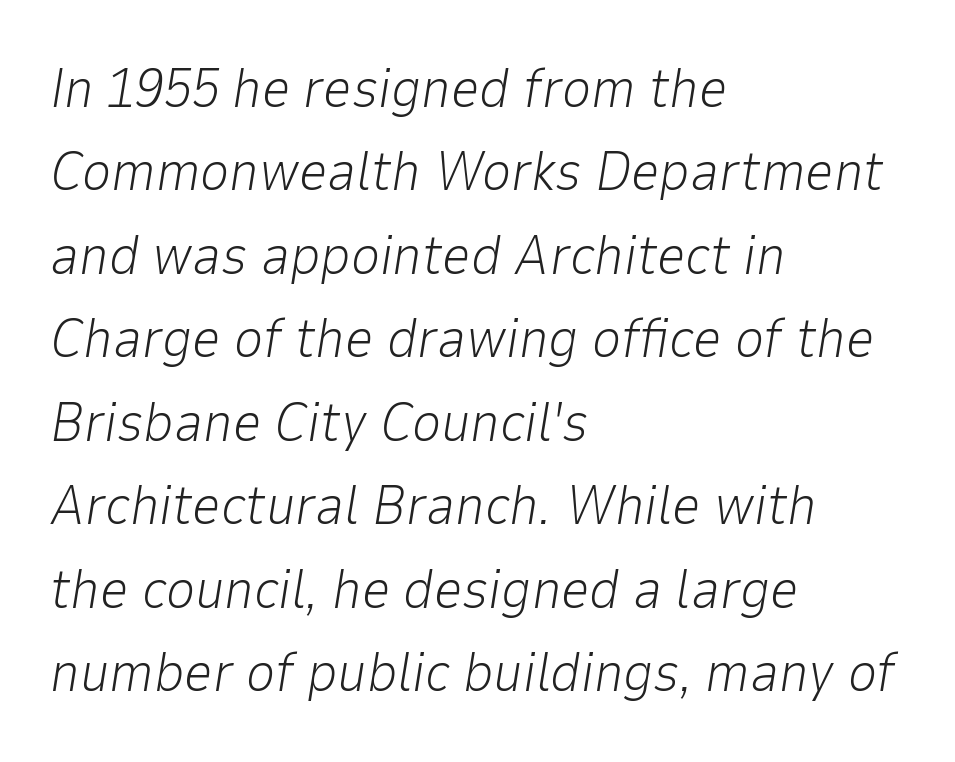
The image shows 56 px light type, italic (leaning right); set left-aligned, normal line spacing (1.49x), normal letter spacing, not underlined; low stroke contrast and a medium x-height.
